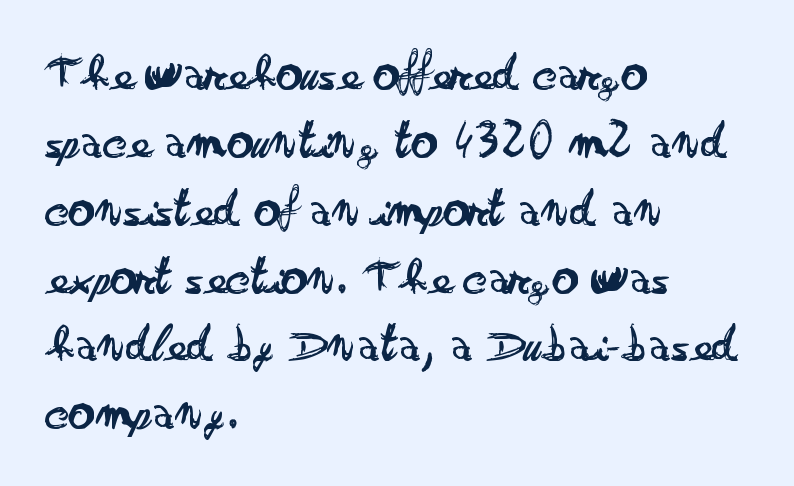
The image shows 53 px regular-weight, wide sans-serif type, upright; set left-aligned, normal line spacing (1.28x), normal letter spacing, not underlined; low stroke contrast and a small x-height.
